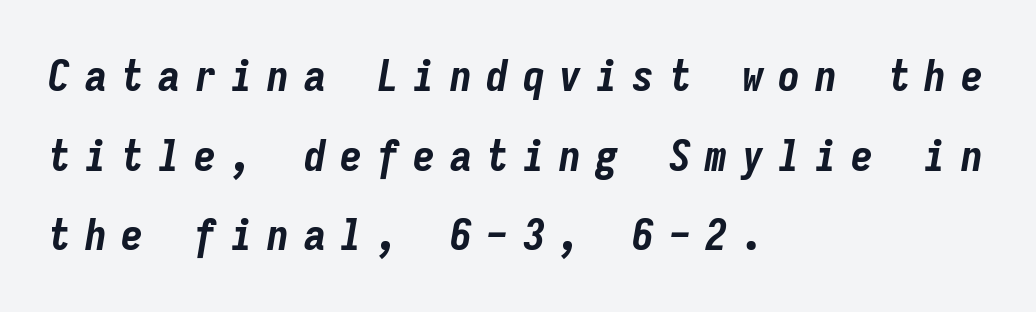
The image shows 44 px bold, condensed type, italic (leaning right), monospaced; set left-aligned, line spacing 1.81x, unusually wide letter spacing (+0.33 em), not underlined; low stroke contrast and a medium x-height.
